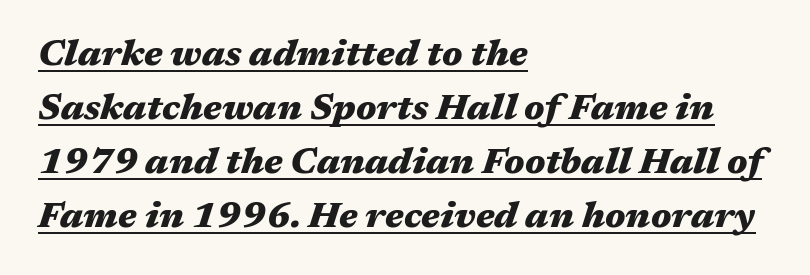
The specimen includes a rule beneath the text block's lines. Baseline-to-baseline distance is the conventional proportion of letter height. The paragraph has a hard left edge and a soft right edge. The passage shown leans; its letterforms are oblique. The face used here has the dense, thick strokes of a bold.
